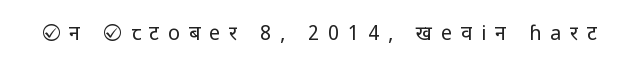
{"italic": "no", "bold": "no", "underline": "no", "letter_spacing": "wide", "letter_spacing_em": 0.44, "glyph_px": 20}
